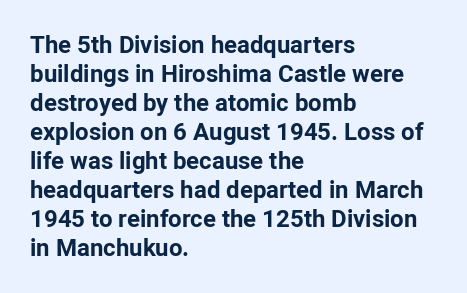
Bold? Absolutely — the strokes are thick and heavy. These lines are set flush left with a ragged right edge. Each row of text sits above clean, open space. There is no visible air inserted between adjacent glyphs. The type sits square on the baseline with zero lean.
